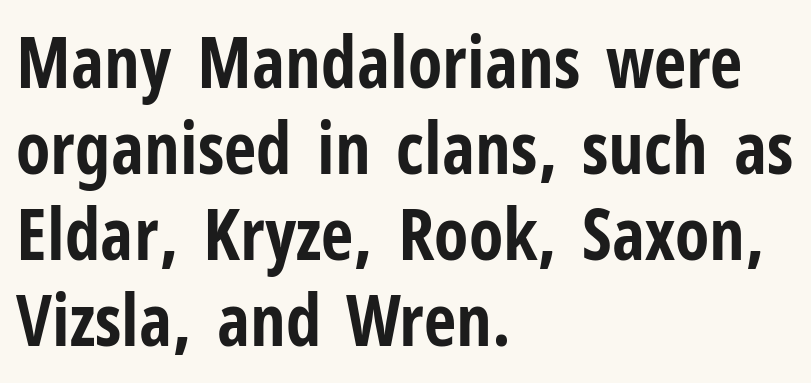
Q: Is the text bold? A: Yes.
Q: Is the text italic (slanted)? A: No, it is upright.
Q: Is the typeface a serif or a sans-serif typeface? A: Sans-serif.
Q: Is the text underlined? A: No.
Q: How is the paragraph aligned? A: Left-aligned.
Q: Is the spacing between letters normal or unusually wide? A: Normal.
Q: Width (condensed, normal, or wide)? A: Condensed.
Q: Stroke contrast? A: Low.
Q: x-height? A: Medium.
Q: Monospaced? A: No.
